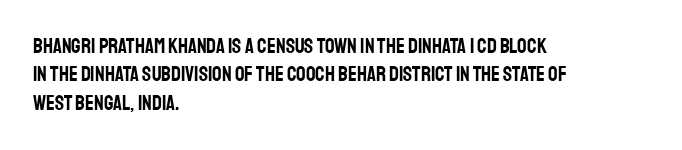
Posture: upright roman. The foot of each line stays bare and open. The passage shown stacks its lines at a standard gap. Alignment: flush left. The horizontal fit of the characters is conventional and even.
